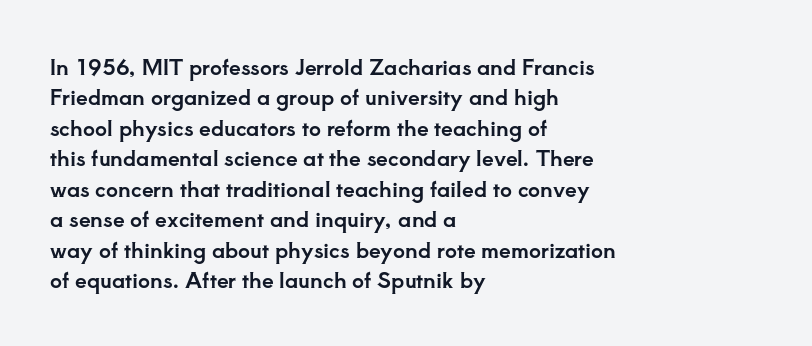
Q: Is the text italic (slanted)? A: No, it is upright.
Q: Is the text underlined? A: No.
Q: How is the paragraph aligned? A: Left-aligned.
Q: Is the spacing between letters normal or unusually wide? A: Normal.
Q: Is the spacing between lines tight, normal or loose? A: Normal.
